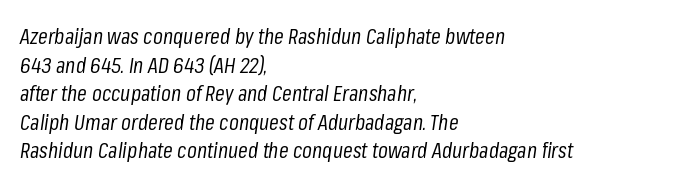
Q: Is the text bold? A: No.
Q: Is the text italic (slanted)? A: Yes, it leans right by about 8 degrees.
Q: Is the text underlined? A: No.
Q: How is the paragraph aligned? A: Left-aligned.
Q: Is the spacing between letters normal or unusually wide? A: Normal.
Q: Is the spacing between lines tight, normal or loose? A: Normal.
